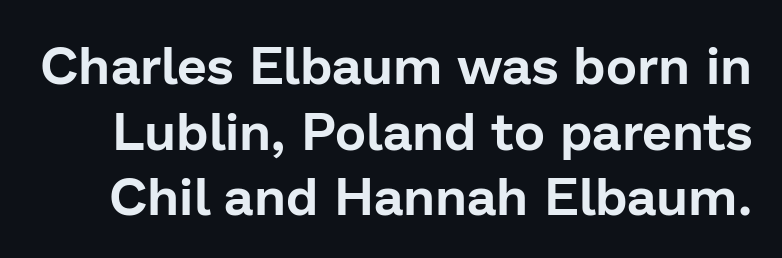
The specimen omits any rule beneath the text block's lines. You could call the tracking neutral — neither tight nor loose. You can tell it's not italic because the verticals are truly vertical. Note the varied advance widths — an 'i' is clearly narrower than an 'm'. A sans-serif font was chosen for this passage.
